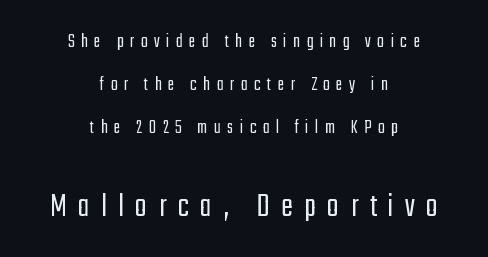
{"serif": "no", "italic": "no", "bold": "no", "weight": "light", "width": "condensed", "stroke_contrast": "low", "x_height": "medium", "monospaced": "no", "underline": "no", "align": "center", "line_spacing": "loose", "line_spacing_ratio": 2.14, "letter_spacing": "wide", "letter_spacing_em": 0.33, "larger_block": "second", "size_ratio": 1.75, "glyph_px": 35}
